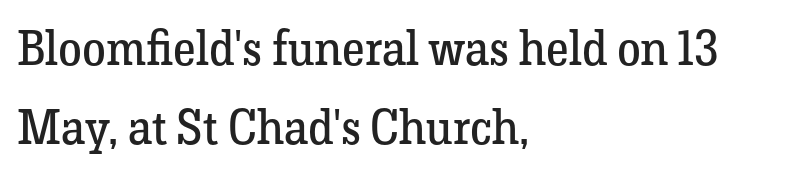
This sample uses a serif face. This rendering uses left alignment, leaving the right contour irregular. The axis of the letterforms is exactly vertical. Unbolded letterforms with no extra heft. What's the leading like? Ordinary, nothing unusual.
